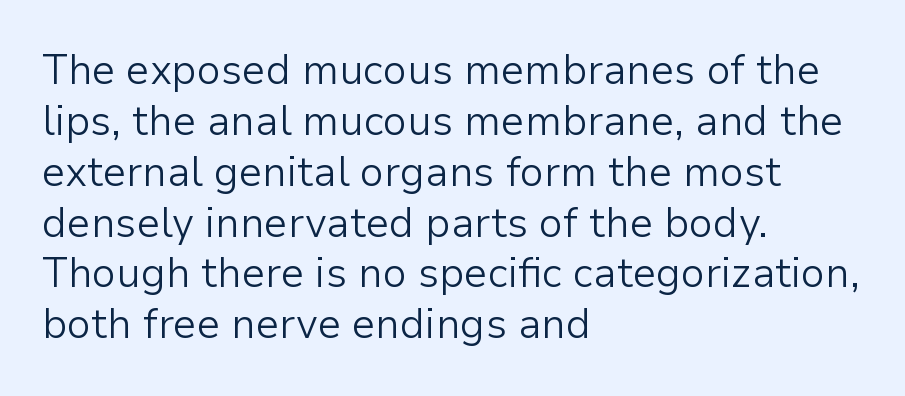
Q: Is the text bold? A: No.
Q: Is the text italic (slanted)? A: No, it is upright.
Q: Is the typeface a serif or a sans-serif typeface? A: Sans-serif.
Q: Is the text underlined? A: No.
Q: How is the paragraph aligned? A: Left-aligned.
Q: Is the spacing between letters normal or unusually wide? A: Normal.
Q: Width (condensed, normal, or wide)? A: Normal.
Q: Stroke contrast? A: Low.
Q: x-height? A: Medium.
Q: Monospaced? A: No.
